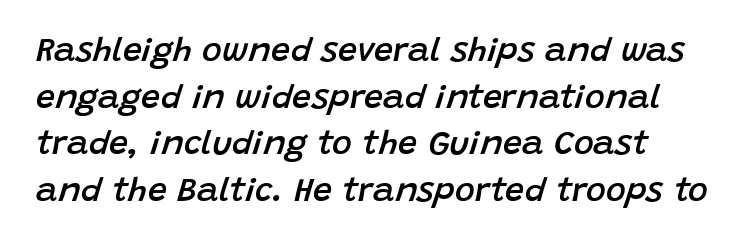
Q: Is the text bold? A: Semi-bold.
Q: Is the text italic (slanted)? A: Yes, it leans right by about 15 degrees.
Q: Is the text underlined? A: No.
Q: Is the spacing between letters normal or unusually wide? A: Normal.
Q: Is the spacing between lines tight, normal or loose? A: Normal.
Q: Width (condensed, normal, or wide)? A: Normal.
Q: Stroke contrast? A: Low.
Q: x-height? A: Large.
Q: Monospaced? A: No.
